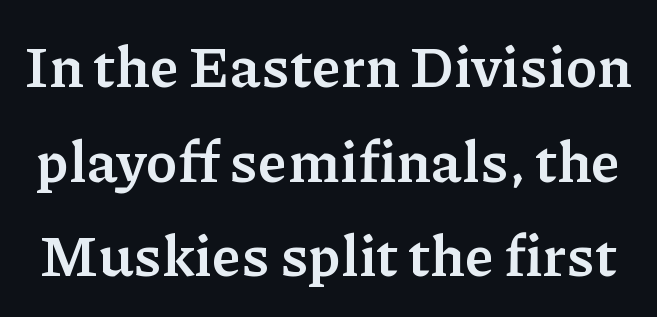
{"serif": "yes", "italic": "no", "bold": "yes", "weight": "semibold", "width": "normal", "stroke_contrast": "low", "x_height": "medium", "monospaced": "no", "underline": "no", "line_spacing": "normal", "line_spacing_ratio": 1.63, "letter_spacing": "normal", "letter_spacing_em": 0.0, "glyph_px": 58}
